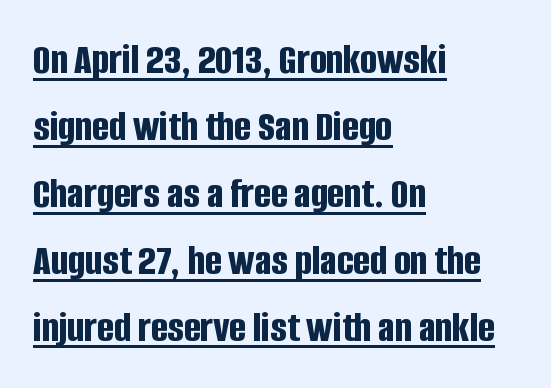
Q: Is the text bold? A: Yes.
Q: Is the text italic (slanted)? A: No, it is upright.
Q: Is the typeface a serif or a sans-serif typeface? A: Sans-serif.
Q: Is the text underlined? A: Yes.
Q: How is the paragraph aligned? A: Left-aligned.
Q: Is the spacing between letters normal or unusually wide? A: Normal.
Q: Is the spacing between lines tight, normal or loose? A: Normal.
Q: Width (condensed, normal, or wide)? A: Condensed.
Q: Stroke contrast? A: Low.
Q: x-height? A: Large.
Q: Monospaced? A: No.
